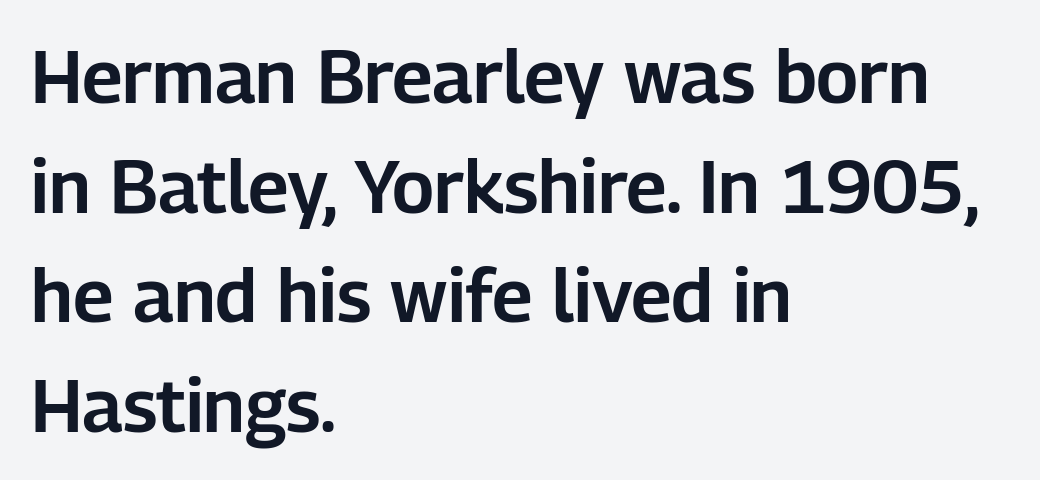
Q: Is the text italic (slanted)? A: No, it is upright.
Q: Is the typeface a serif or a sans-serif typeface? A: Sans-serif.
Q: Is the text underlined? A: No.
Q: How is the paragraph aligned? A: Left-aligned.
Q: Is the spacing between letters normal or unusually wide? A: Normal.
Q: Is the spacing between lines tight, normal or loose? A: Normal.
Q: Width (condensed, normal, or wide)? A: Normal.
Q: Stroke contrast? A: Low.
Q: x-height? A: Medium.
Q: Monospaced? A: No.
